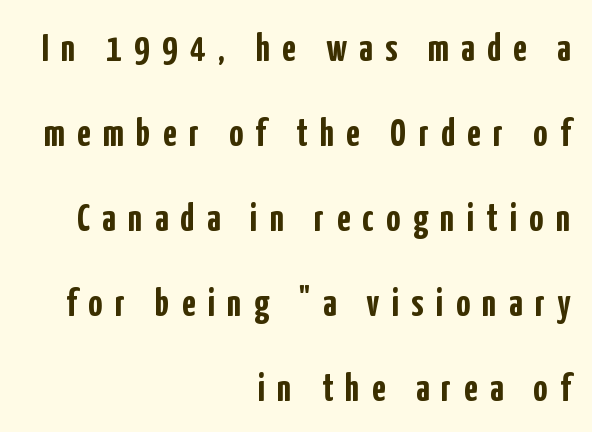
Any mark beneath the type? The region is blank. Letter spacing: wide. Characters remain perfectly vertical along every line. The passage is arranged like a letterhead date or caption credit — flush right. If you measured baseline to baseline, you'd find a long distance. Each letter keeps its own natural width here, so spacing adapts to shape.
